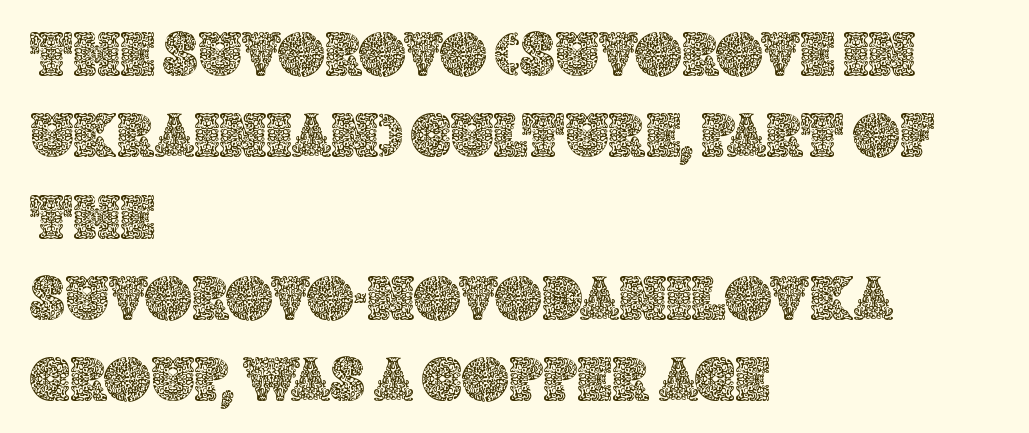
The image shows 64 px text type, upright; set left-aligned, normal line spacing (1.27x), normal letter spacing, not underlined; a large x-height.
